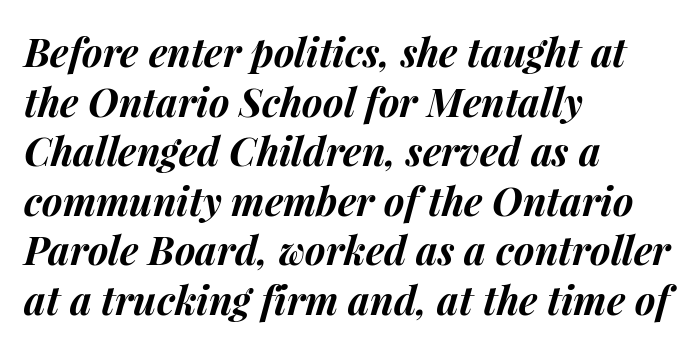
Q: Is the text bold? A: Yes.
Q: Is the text italic (slanted)? A: Yes, it leans right by about 15 degrees.
Q: Is the text underlined? A: No.
Q: How is the paragraph aligned? A: Left-aligned.
Q: Is the spacing between letters normal or unusually wide? A: Normal.
Q: Is the spacing between lines tight, normal or loose? A: Normal.
Q: Width (condensed, normal, or wide)? A: Normal.
Q: Stroke contrast? A: Medium.
Q: x-height? A: Medium.
Q: Monospaced? A: No.
